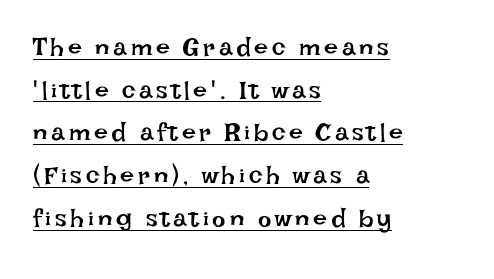
The image shows 25 px text type, upright; set left-aligned, line spacing 1.71x, underlined.
